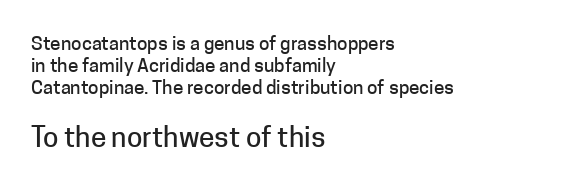
Tracking here is standard; glyphs follow each other at the usual distance. This sample trades vertical openness for compactness between lines. Ordinary non-slanted type is in use. A typesetter would call this proportional, since set widths differ per character.
